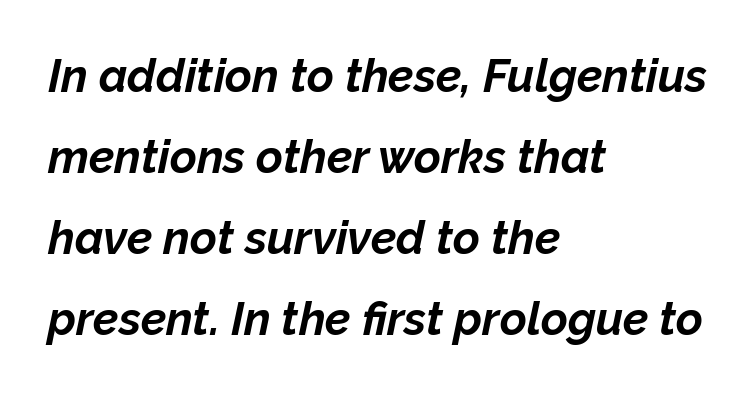
Q: Is the text bold? A: Yes.
Q: Is the text italic (slanted)? A: Yes, it leans right by about 12 degrees.
Q: Is the text underlined? A: No.
Q: How is the paragraph aligned? A: Left-aligned.
Q: Is the spacing between letters normal or unusually wide? A: Normal.
Q: Width (condensed, normal, or wide)? A: Normal.
Q: Stroke contrast? A: Low.
Q: x-height? A: Medium.
Q: Monospaced? A: No.
